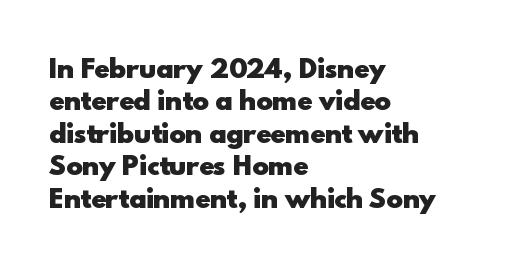
Q: Is the text bold? A: Yes.
Q: Is the text italic (slanted)? A: No, it is upright.
Q: Is the text underlined? A: No.
Q: How is the paragraph aligned? A: Left-aligned.
Q: Is the spacing between letters normal or unusually wide? A: Normal.
Q: Is the spacing between lines tight, normal or loose? A: Normal.
